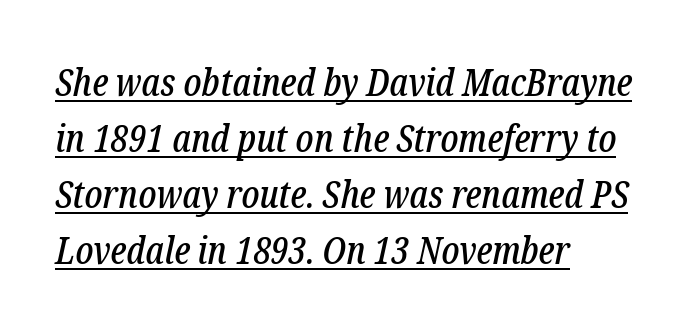
{"serif": "yes", "italic": "yes", "lean": "right", "slant_degrees": 12, "width": "condensed", "stroke_contrast": "low", "x_height": "medium", "monospaced": "no", "underline": "yes", "align": "left", "line_spacing": "normal", "line_spacing_ratio": 1.47, "letter_spacing": "normal", "letter_spacing_em": 0.0, "glyph_px": 38}
